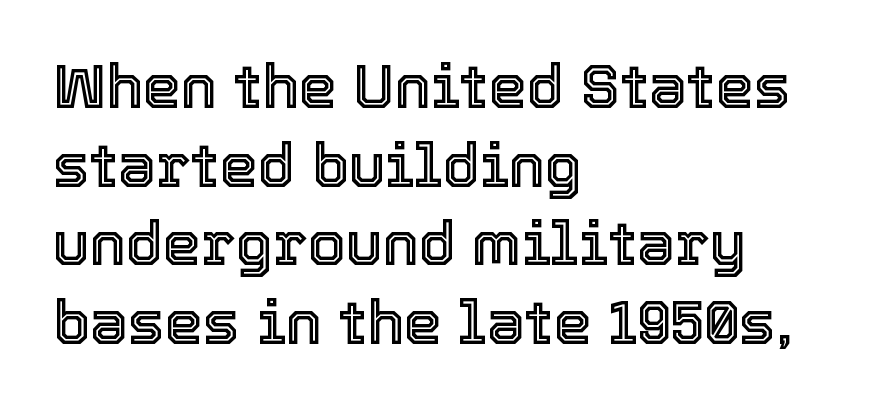
Q: Is the text italic (slanted)? A: No, it is upright.
Q: Is the text underlined? A: No.
Q: How is the paragraph aligned? A: Left-aligned.
Q: Is the spacing between letters normal or unusually wide? A: Normal.
Q: Is the spacing between lines tight, normal or loose? A: Normal.
Q: Width (condensed, normal, or wide)? A: Normal.
Q: x-height? A: Medium.
Q: Monospaced? A: No.
